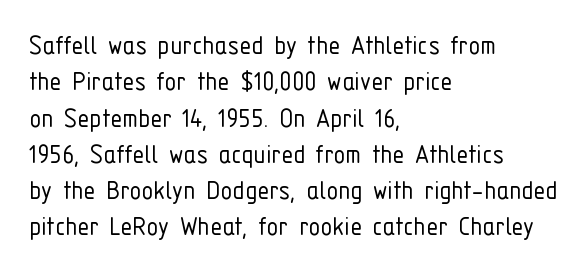
{"serif": "no", "italic": "no", "bold": "no", "weight": "light", "width": "condensed", "stroke_contrast": "low", "x_height": "medium", "monospaced": "no", "underline": "no", "align": "left", "line_spacing_ratio": 1.21, "letter_spacing": "normal", "letter_spacing_em": 0.0, "glyph_px": 30}
